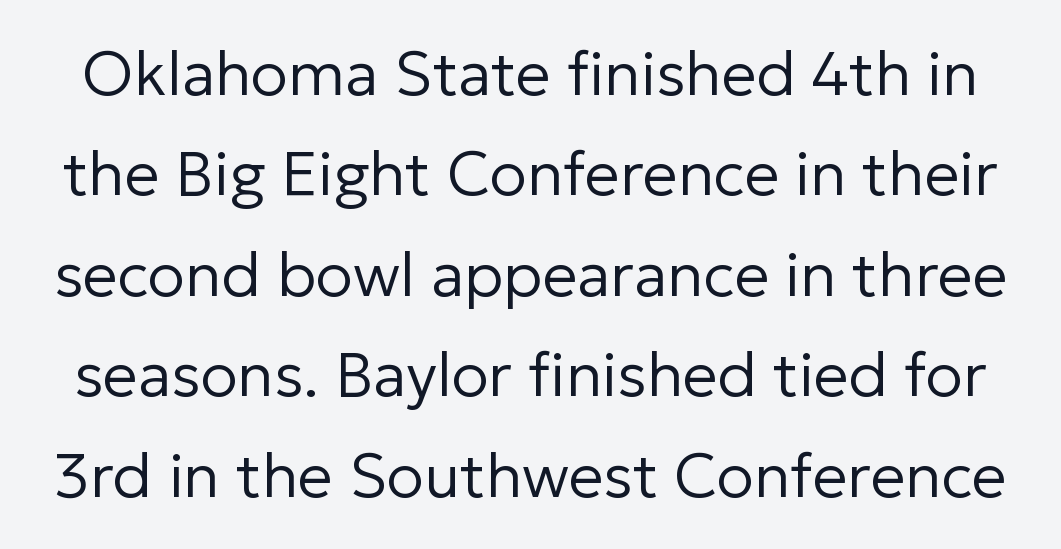
Q: Is the text bold? A: No.
Q: Is the text italic (slanted)? A: No, it is upright.
Q: Is the typeface a serif or a sans-serif typeface? A: Sans-serif.
Q: Is the text underlined? A: No.
Q: Is the spacing between letters normal or unusually wide? A: Normal.
Q: Is the spacing between lines tight, normal or loose? A: Normal.
Q: Width (condensed, normal, or wide)? A: Normal.
Q: Stroke contrast? A: Low.
Q: x-height? A: Medium.
Q: Monospaced? A: No.
